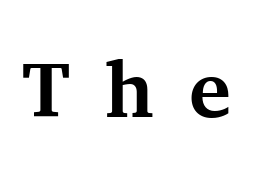
Is this a fixed-width face? No — the glyphs have proportional, varying widths. Style check: upright. Summary of weight: heavy, a full bold. Inter-character spacing is expanded well beyond the font's built-in metrics.
